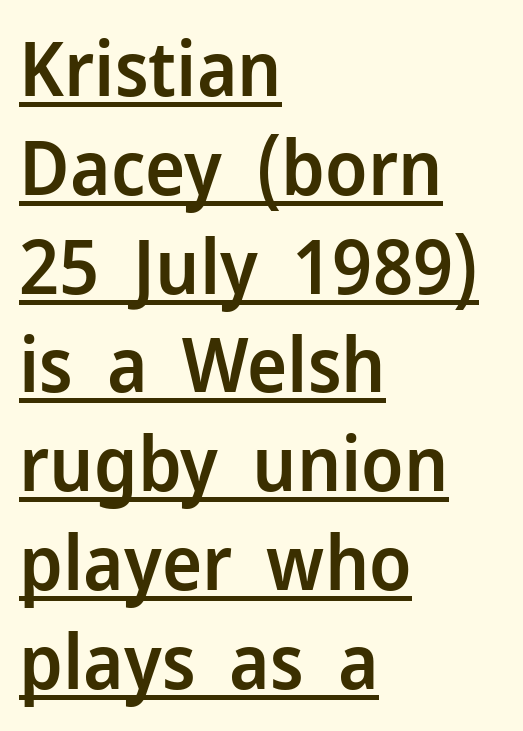
{"serif": "no", "italic": "no", "bold": "semi", "weight": "semibold", "width": "normal", "stroke_contrast": "low", "x_height": "medium", "monospaced": "no", "underline": "yes", "align": "left", "line_spacing": "normal", "line_spacing_ratio": 1.3, "letter_spacing": "normal", "letter_spacing_em": 0.0, "glyph_px": 76}
